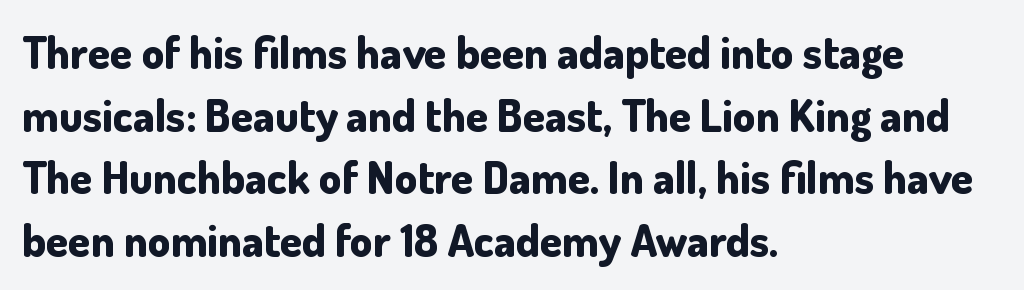
Q: Is the text bold? A: Yes.
Q: Is the text italic (slanted)? A: No, it is upright.
Q: Is the typeface a serif or a sans-serif typeface? A: Sans-serif.
Q: Is the text underlined? A: No.
Q: How is the paragraph aligned? A: Left-aligned.
Q: Is the spacing between letters normal or unusually wide? A: Normal.
Q: Is the spacing between lines tight, normal or loose? A: Normal.
Q: Width (condensed, normal, or wide)? A: Normal.
Q: Stroke contrast? A: Low.
Q: x-height? A: Small.
Q: Monospaced? A: No.
